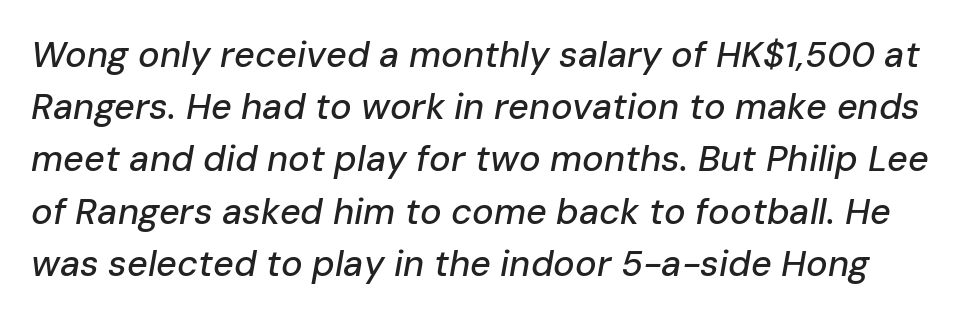
{"italic": "yes", "lean": "right", "slant_degrees": 10, "width": "normal", "stroke_contrast": "low", "x_height": "medium", "monospaced": "no", "underline": "no", "line_spacing": "normal", "line_spacing_ratio": 1.45, "letter_spacing": "normal", "letter_spacing_em": 0.0, "glyph_px": 36}
